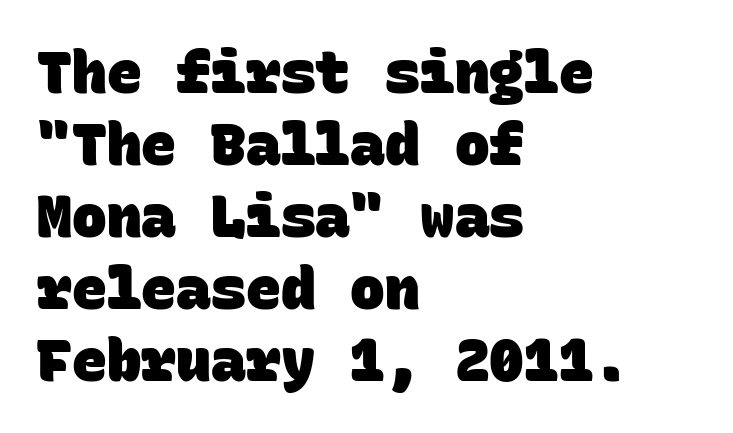
{"serif": "no", "bold": "yes", "weight": "heavy", "width": "normal", "stroke_contrast": "low", "x_height": "large", "monospaced": "yes", "underline": "no", "align": "left", "line_spacing_ratio": 1.24, "letter_spacing": "normal", "letter_spacing_em": 0.0, "glyph_px": 58}
